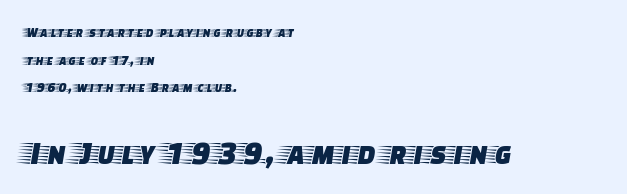
Proportional: the letters do not fall into vertical columns. Default kerning and tracking; the words read as compact shapes. Widely set lines give the paragraph a tall, airy silhouette. You get the small type first, then a jump to larger type.
